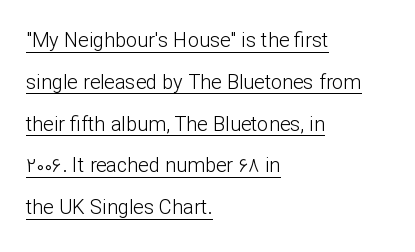
{"italic": "no", "bold": "no", "underline": "yes", "align": "left", "line_spacing": "loose", "line_spacing_ratio": 2.09, "letter_spacing": "normal", "letter_spacing_em": 0.0, "glyph_px": 20}
